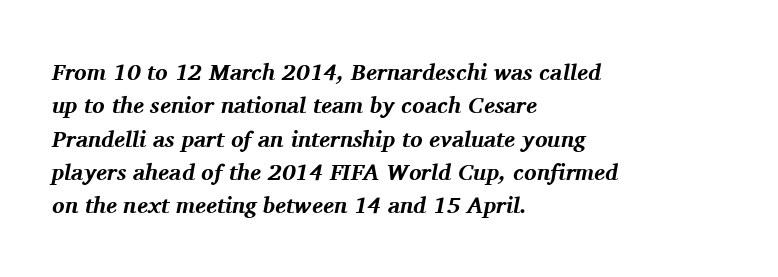
The image shows 23 px bold type, italic (leaning right); set left-aligned, normal line spacing (1.45x), normal letter spacing, not underlined.
